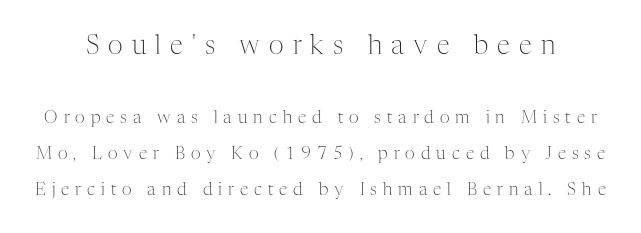
Does extra space separate the letters? Yes, quite a lot of it. Airy leading. Ordinary non-slanted type is in use. The passage shown is not bold in any degree.
